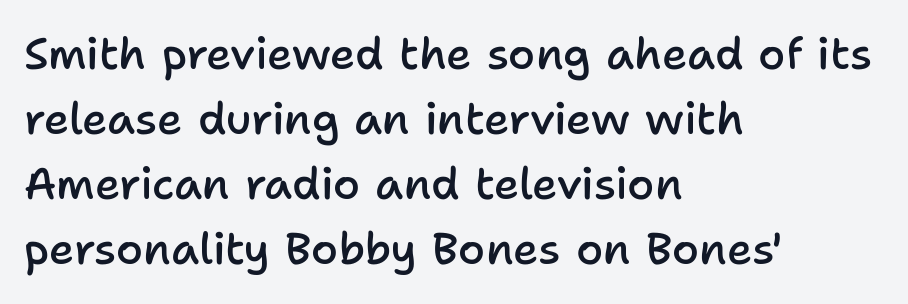
Q: Is the text bold? A: Semi-bold.
Q: Is the text italic (slanted)? A: No, it is upright.
Q: Is the typeface a serif or a sans-serif typeface? A: Sans-serif.
Q: Is the text underlined? A: No.
Q: How is the paragraph aligned? A: Left-aligned.
Q: Is the spacing between letters normal or unusually wide? A: Normal.
Q: Is the spacing between lines tight, normal or loose? A: Normal.
Q: Width (condensed, normal, or wide)? A: Normal.
Q: Stroke contrast? A: Low.
Q: x-height? A: Medium.
Q: Monospaced? A: No.
